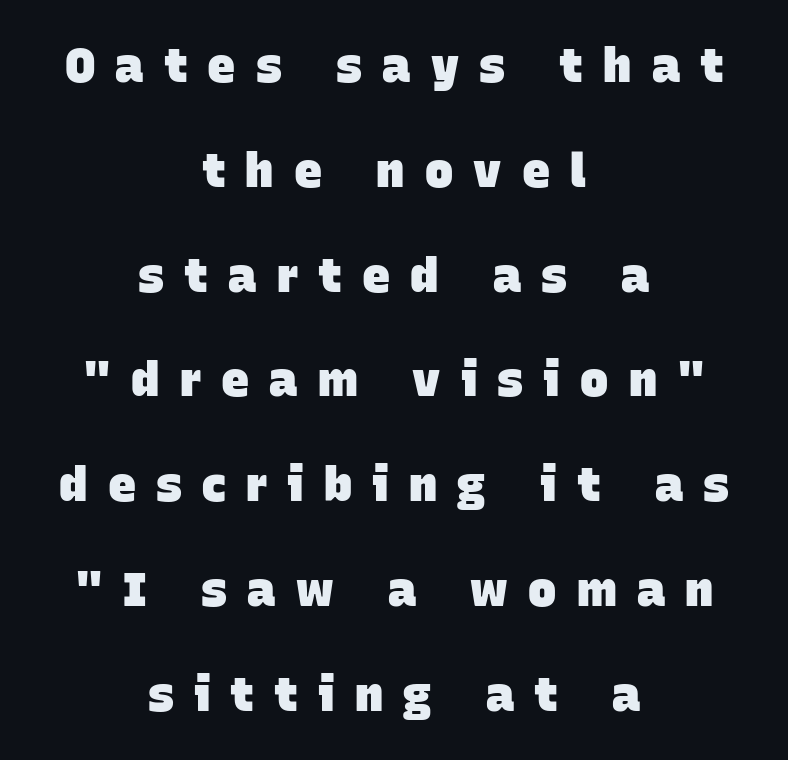
The passage shown is typeset with a sans-serif family. Proportional: the letters do not fall into vertical columns. Pretty heavy lettering here — definitely bold. Vertically, the passage feels expansive, rows floating well apart.
